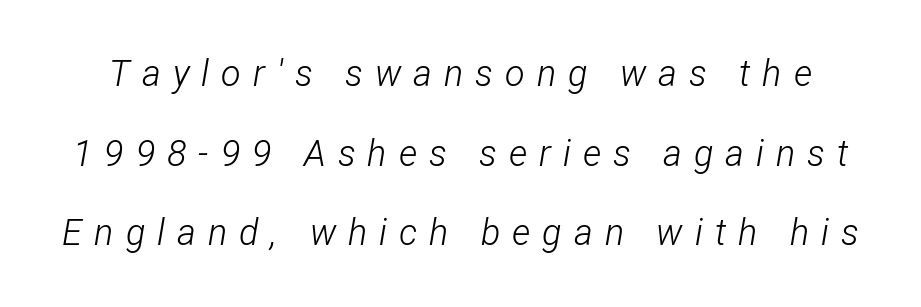
Q: Is the text bold? A: No.
Q: Is the text italic (slanted)? A: Yes, it leans right by about 12 degrees.
Q: Is the text underlined? A: No.
Q: Is the spacing between letters normal or unusually wide? A: Unusually wide.
Q: Is the spacing between lines tight, normal or loose? A: Loose.
Q: Width (condensed, normal, or wide)? A: Condensed.
Q: Stroke contrast? A: Low.
Q: x-height? A: Medium.
Q: Monospaced? A: No.
